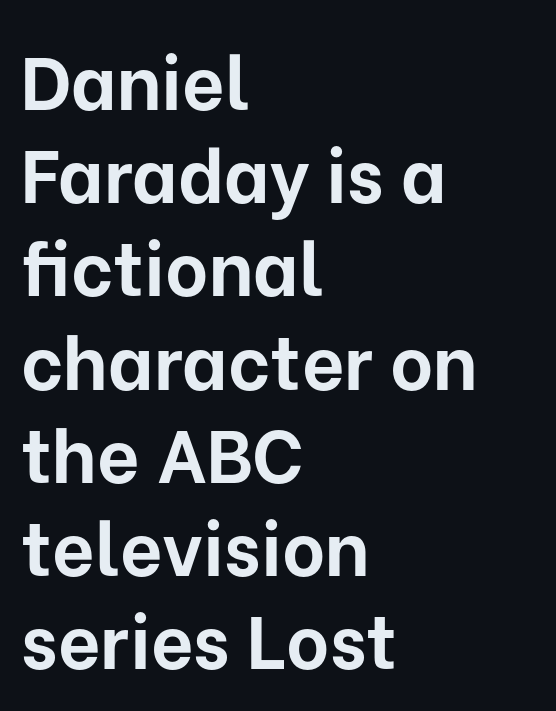
The image shows 74 px bold sans-serif type, upright; set left-aligned, normal line spacing (1.26x), normal letter spacing, not underlined; low stroke contrast and a medium x-height.
